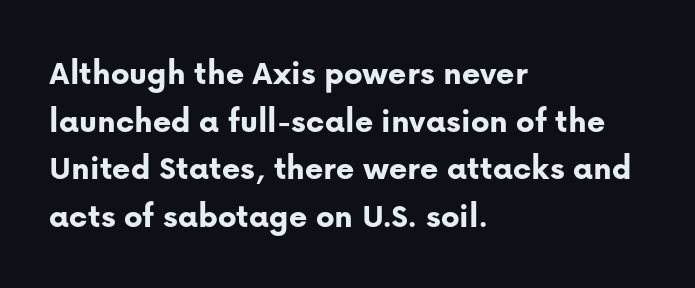
Q: Is the text bold? A: Yes.
Q: Is the text italic (slanted)? A: No, it is upright.
Q: Is the typeface a serif or a sans-serif typeface? A: Sans-serif.
Q: Is the text underlined? A: No.
Q: How is the paragraph aligned? A: Left-aligned.
Q: Is the spacing between letters normal or unusually wide? A: Normal.
Q: Is the spacing between lines tight, normal or loose? A: Normal.
Q: Width (condensed, normal, or wide)? A: Normal.
Q: Stroke contrast? A: Low.
Q: x-height? A: Medium.
Q: Monospaced? A: No.
